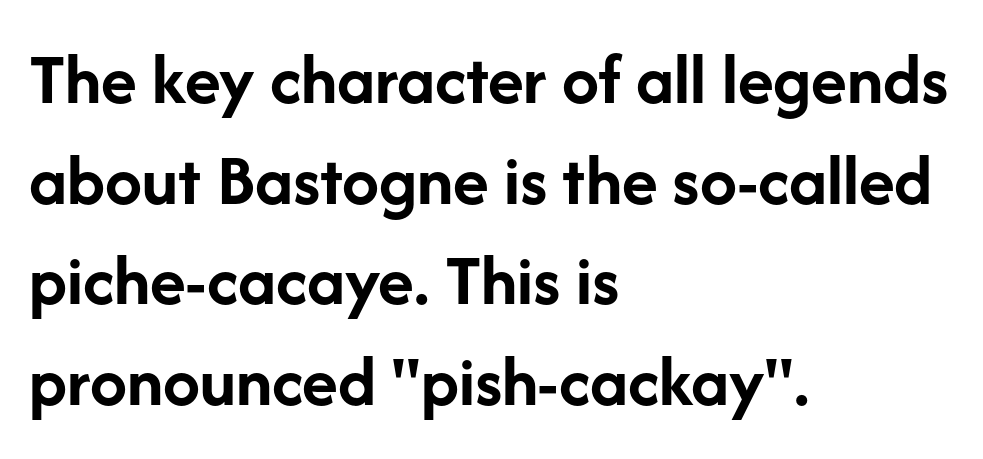
The image shows 74 px semibold sans-serif type, upright; set left-aligned, normal line spacing (1.36x), normal letter spacing, not underlined; low stroke contrast and a medium x-height.
